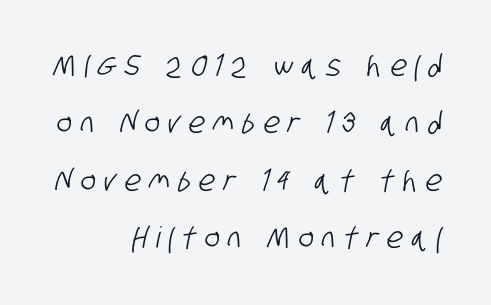
Q: Is the typeface a serif or a sans-serif typeface? A: Sans-serif.
Q: Is the text underlined? A: No.
Q: How is the paragraph aligned? A: Right-aligned.
Q: Is the spacing between letters normal or unusually wide? A: Unusually wide.
Q: Is the spacing between lines tight, normal or loose? A: Loose.
Q: Width (condensed, normal, or wide)? A: Condensed.
Q: Stroke contrast? A: Low.
Q: x-height? A: Large.
Q: Monospaced? A: No.
